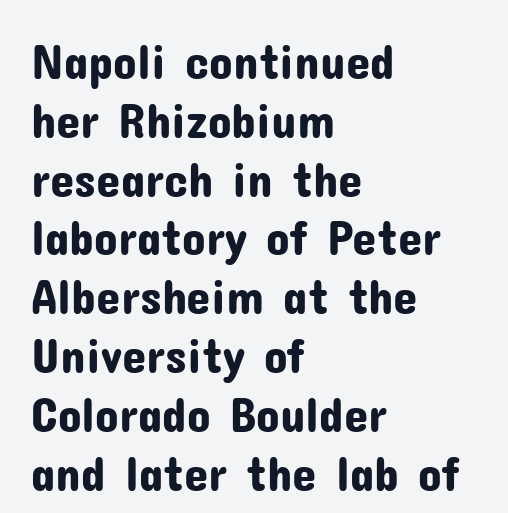
Q: Is the text italic (slanted)? A: No, it is upright.
Q: Is the typeface a serif or a sans-serif typeface? A: Sans-serif.
Q: Is the text underlined? A: No.
Q: How is the paragraph aligned? A: Left-aligned.
Q: Is the spacing between letters normal or unusually wide? A: Normal.
Q: Width (condensed, normal, or wide)? A: Normal.
Q: Stroke contrast? A: Low.
Q: x-height? A: Medium.
Q: Monospaced? A: No.
